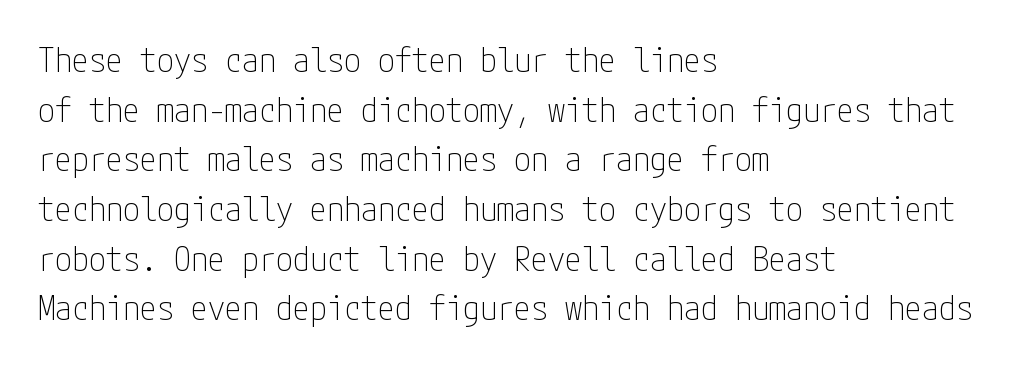
Unlike italic type, these characters show no tilt at all. Honestly, the row spacing looks completely unremarkable. The ragged edge is on the right, which tells us the setting is flush left. To sum up the face: it is a sans, with no serifs. Weight class: somewhere from thin through regular. Nobody drew a line under any word here.
